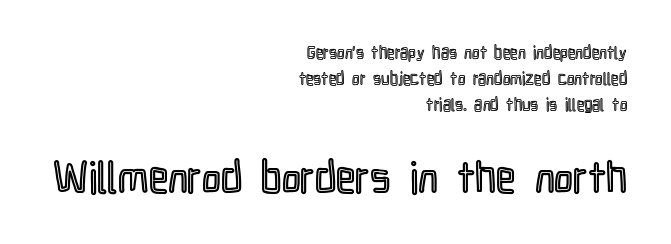
The image shows 43 px condensed type, upright; set right-aligned, normal line spacing (1.52x), normal letter spacing, not underlined; the second (bottom) block is 2.53x larger; a medium x-height.
